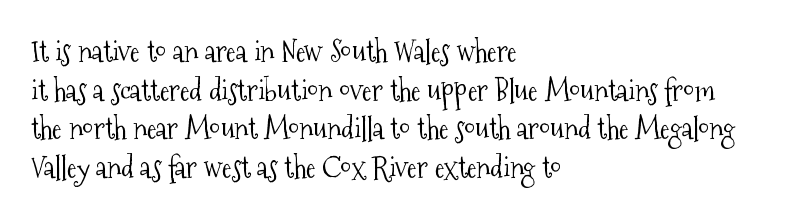
Q: Is the text bold? A: No.
Q: Is the text italic (slanted)? A: No, it is upright.
Q: Is the typeface a serif or a sans-serif typeface? A: Serif.
Q: Is the text underlined? A: No.
Q: How is the paragraph aligned? A: Left-aligned.
Q: Is the spacing between letters normal or unusually wide? A: Normal.
Q: Is the spacing between lines tight, normal or loose? A: Normal.
Q: Width (condensed, normal, or wide)? A: Condensed.
Q: Stroke contrast? A: Medium.
Q: x-height? A: Medium.
Q: Monospaced? A: No.
